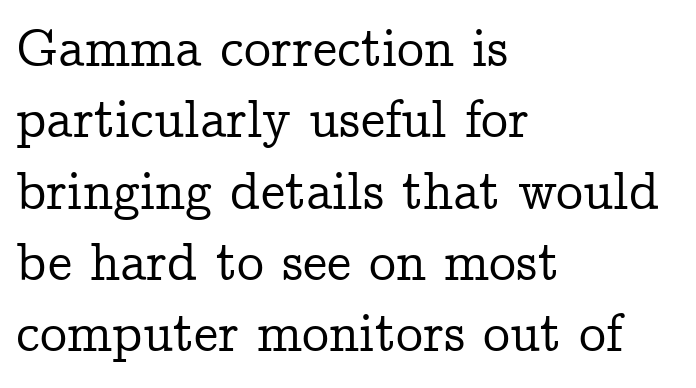
{"serif": "yes", "italic": "no", "width": "normal", "stroke_contrast": "low", "x_height": "medium", "monospaced": "no", "underline": "no", "align": "left", "line_spacing": "normal", "line_spacing_ratio": 1.32, "letter_spacing": "normal", "letter_spacing_em": 0.0, "glyph_px": 54}
